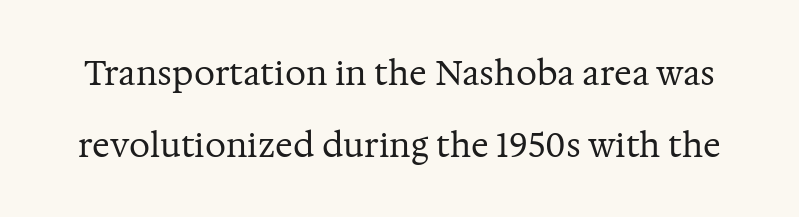
The image shows 33 px regular-weight serif type, upright; set loose line spacing (2.17x), normal letter spacing, not underlined; medium stroke contrast and a medium x-height.
